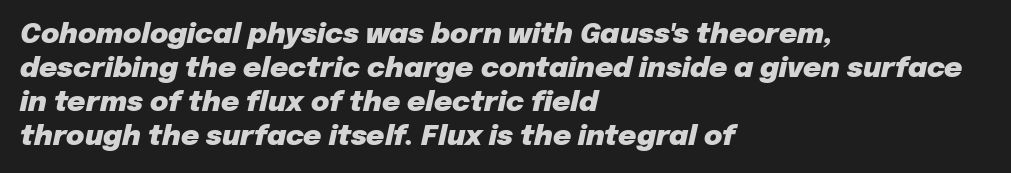
Q: Is the text bold? A: Yes.
Q: Is the text italic (slanted)? A: Yes, it leans right by about 12 degrees.
Q: Is the text underlined? A: No.
Q: How is the paragraph aligned? A: Left-aligned.
Q: Is the spacing between letters normal or unusually wide? A: Normal.
Q: Width (condensed, normal, or wide)? A: Normal.
Q: Stroke contrast? A: Low.
Q: x-height? A: Medium.
Q: Monospaced? A: No.
